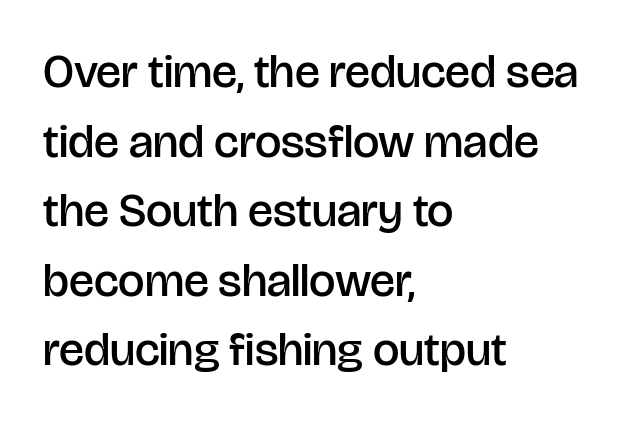
Q: Is the text bold? A: Semi-bold.
Q: Is the text italic (slanted)? A: No, it is upright.
Q: Is the typeface a serif or a sans-serif typeface? A: Sans-serif.
Q: Is the text underlined? A: No.
Q: How is the paragraph aligned? A: Left-aligned.
Q: Is the spacing between letters normal or unusually wide? A: Normal.
Q: Is the spacing between lines tight, normal or loose? A: Normal.
Q: Width (condensed, normal, or wide)? A: Normal.
Q: Stroke contrast? A: Low.
Q: x-height? A: Large.
Q: Monospaced? A: No.
